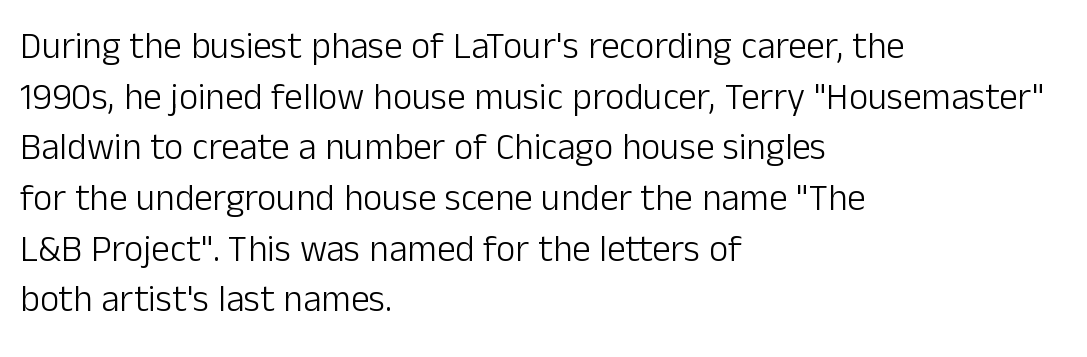
Q: Is the text bold? A: No.
Q: Is the text italic (slanted)? A: No, it is upright.
Q: Is the typeface a serif or a sans-serif typeface? A: Sans-serif.
Q: Is the text underlined? A: No.
Q: How is the paragraph aligned? A: Left-aligned.
Q: Is the spacing between letters normal or unusually wide? A: Normal.
Q: Is the spacing between lines tight, normal or loose? A: Normal.
Q: Width (condensed, normal, or wide)? A: Normal.
Q: Stroke contrast? A: Low.
Q: x-height? A: Medium.
Q: Monospaced? A: No.
